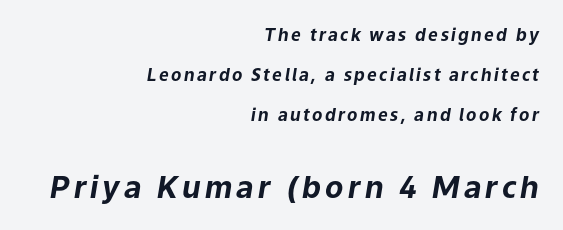
The image shows 30 px bold type, italic (leaning right); set right-aligned, loose line spacing (2.35x), not underlined; the second (bottom) block is 1.76x larger; low stroke contrast and a medium x-height.
